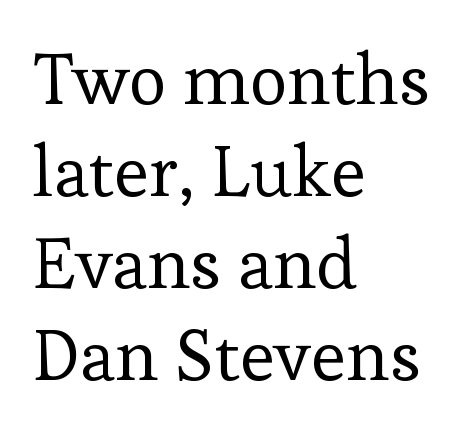
{"serif": "yes", "italic": "no", "bold": "no", "weight": "regular", "width": "normal", "stroke_contrast": "low", "x_height": "medium", "monospaced": "no", "underline": "no", "align": "left", "line_spacing": "normal", "line_spacing_ratio": 1.28, "letter_spacing": "normal", "letter_spacing_em": 0.0, "glyph_px": 72}
